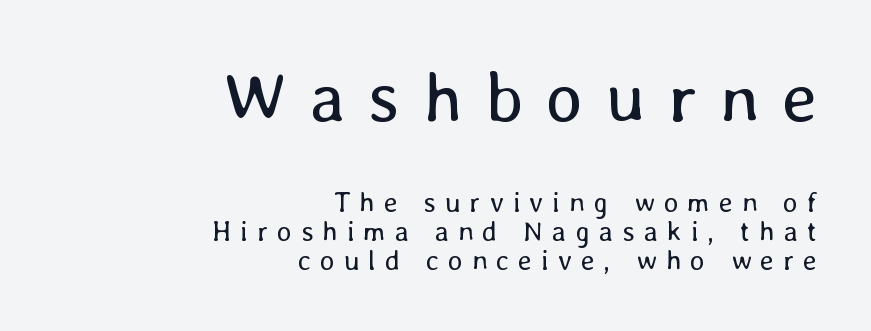
The image shows 71 px regular-weight type, upright; set right-aligned, tight line spacing (1.04x), unusually wide letter spacing (+0.32 em), not underlined; the first (top) block is 2.54x larger; low stroke contrast and a medium x-height.
